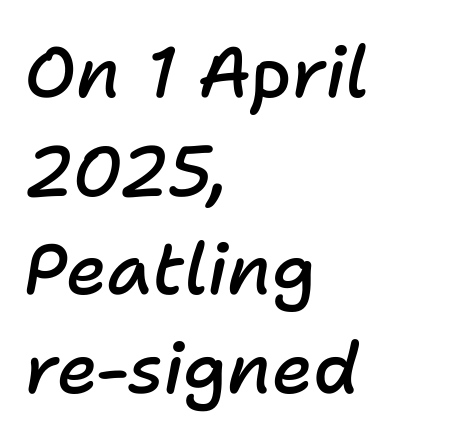
{"italic": "yes", "lean": "right", "slant_degrees": 11, "bold": "semi", "weight": "semibold", "width": "normal", "stroke_contrast": "low", "x_height": "medium", "monospaced": "no", "underline": "no", "align": "left", "line_spacing": "normal", "line_spacing_ratio": 1.39, "letter_spacing": "normal", "letter_spacing_em": 0.0, "glyph_px": 71}
